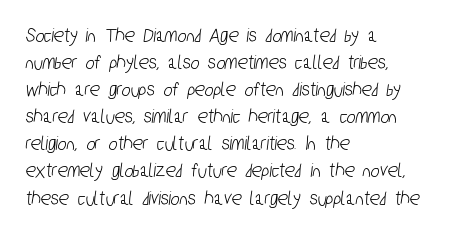
{"underline": "no", "align": "left", "line_spacing": "normal", "line_spacing_ratio": 1.29, "letter_spacing": "normal", "letter_spacing_em": 0.0, "glyph_px": 21}
